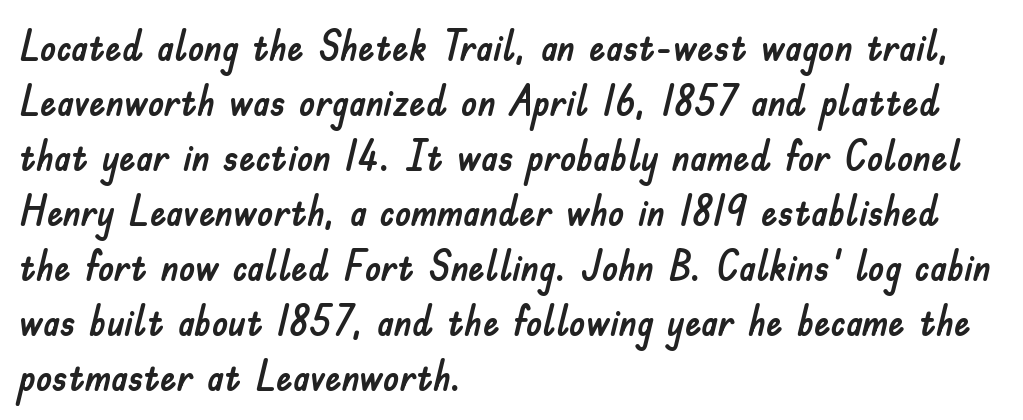
You could not count columns in this text — the font is proportionally spaced. The ragged edge is on the right, which tells us the setting is flush left. This rendering employs a face without finishing strokes, i.e., a sans-serif. Between one letter and the next there's only the usual sliver of space.
